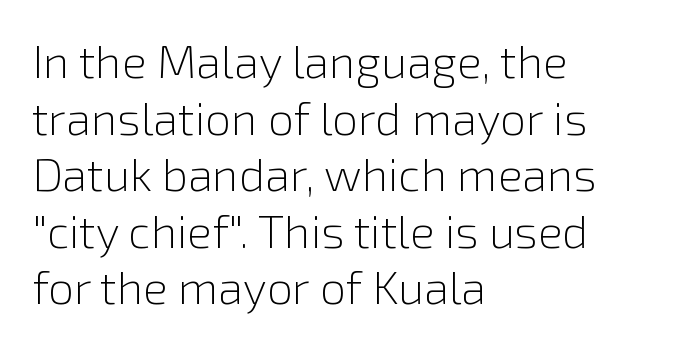
The space beneath each line is pristine and unruled. In terms of letterform style, serifs are entirely absent. Weight class: somewhere from thin through regular. Line starts are locked; line ends wander. Each word holds together tightly as a unit, with standard inter-letter gaps. Every stem runs plumb, perpendicular to the baseline.
